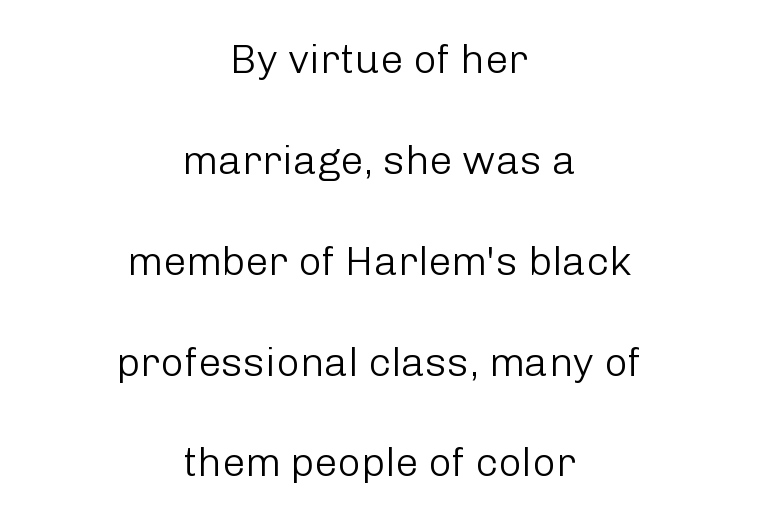
The image shows 41 px light sans-serif type, upright; set centered, loose line spacing (2.46x), normal letter spacing, not underlined; low stroke contrast and a medium x-height.
